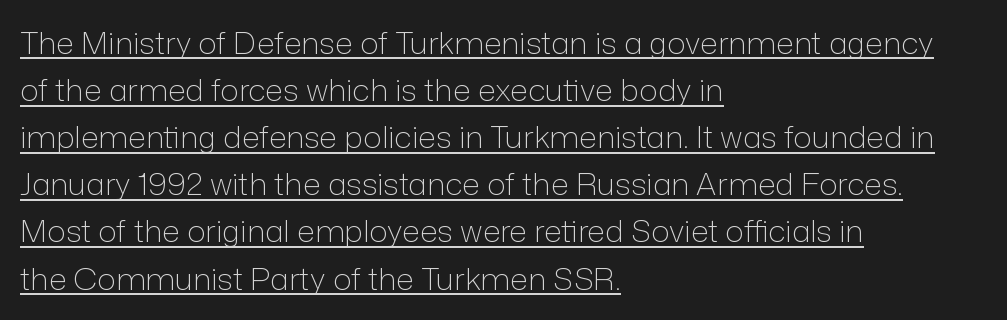
{"serif": "no", "italic": "no", "bold": "no", "weight": "light", "width": "normal", "stroke_contrast": "low", "x_height": "medium", "monospaced": "no", "underline": "yes", "align": "left", "line_spacing": "normal", "line_spacing_ratio": 1.52, "letter_spacing": "normal", "letter_spacing_em": 0.0, "glyph_px": 31}
